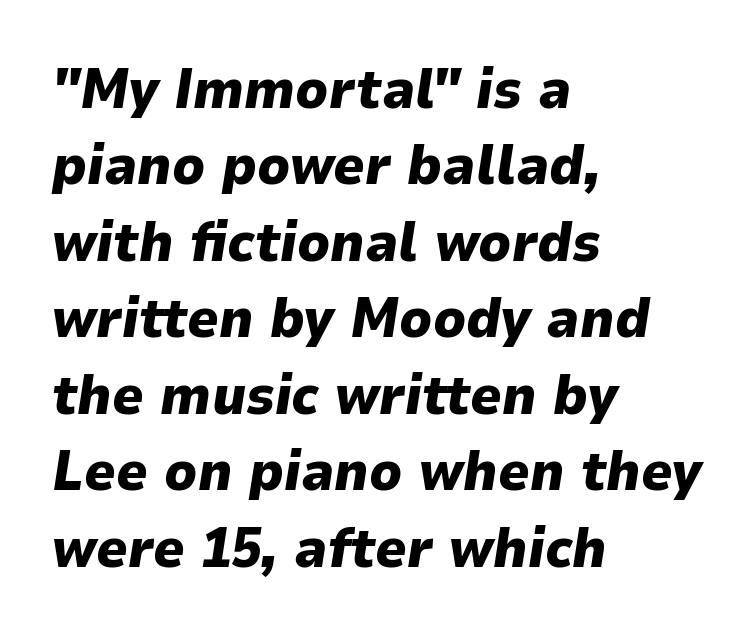
Tall strokes in this sample are angled rather than plumb. Each new line begins a customary step beneath the previous one. Left-aligned paragraph, ragged on the right. Heft: maximum for text — a bold. A typesetter would call this zero additional tracking. Note the varied advance widths — an 'i' is clearly narrower than an 'm'.
